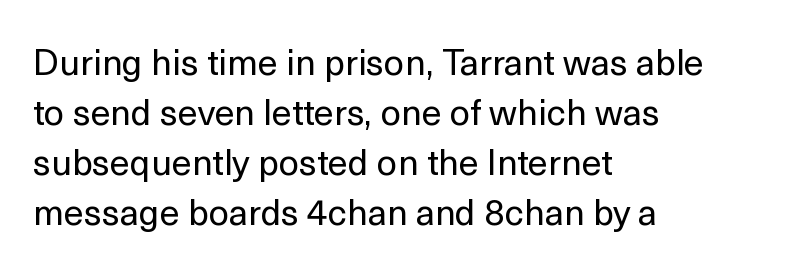
The image shows 36 px regular-weight sans-serif type, upright; set left-aligned, normal line spacing (1.39x), normal letter spacing, not underlined; a medium x-height.
